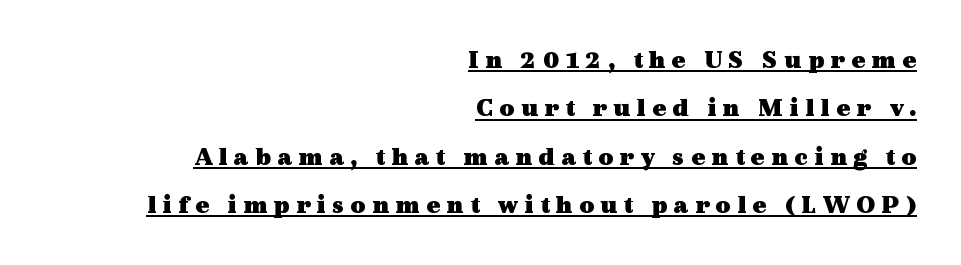
The lines are quadded right. Every word sits above its own underline. Each glyph is drawn with heavy, bold strokes. The typography opts for an upright posture over an oblique one. Students, note that the glyphs here are deliberately spaced far apart.
